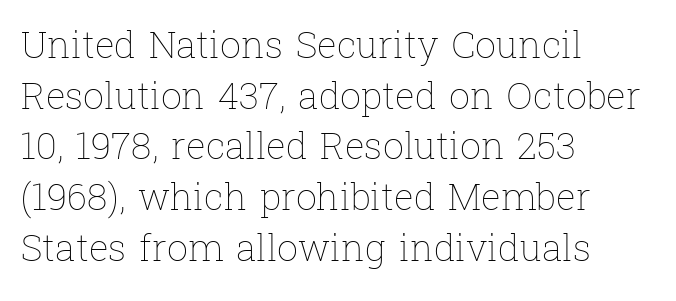
Ascenders rise straight up at ninety degrees. This sample uses plain, unmodified letter spacing. The gap between lines stays unmarked. Do the characters align in a grid? No, the font is proportional. Quick note: interline space is typical. Leftover space on each line is placed entirely after the last word.
